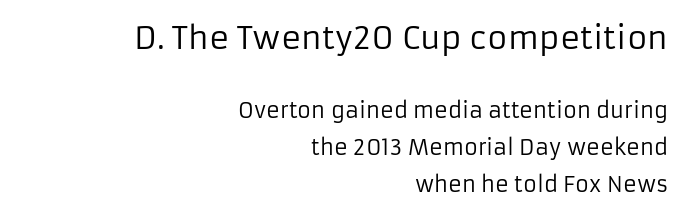
The image shows 31 px regular-weight sans-serif type, upright; set right-aligned, line spacing 1.75x, normal letter spacing, not underlined; the first (top) block is 1.48x larger; low stroke contrast and a medium x-height.
